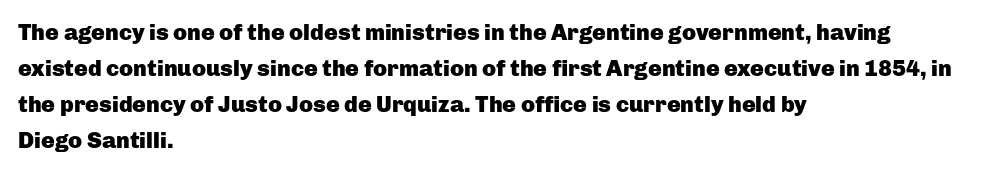
{"italic": "no", "bold": "yes", "underline": "no", "align": "left", "line_spacing": "normal", "line_spacing_ratio": 1.56, "letter_spacing": "normal", "letter_spacing_em": 0.0, "glyph_px": 23}
